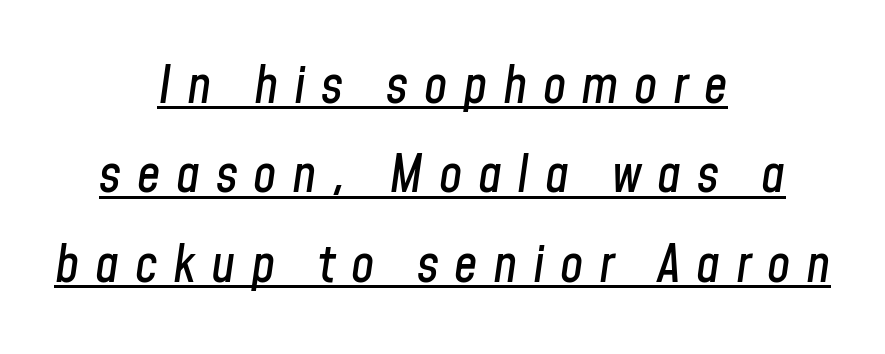
{"italic": "yes", "lean": "right", "slant_degrees": 8, "width": "condensed", "stroke_contrast": "low", "x_height": "medium", "monospaced": "no", "underline": "yes", "align": "center", "line_spacing_ratio": 1.72, "letter_spacing": "wide", "letter_spacing_em": 0.3, "glyph_px": 52}
